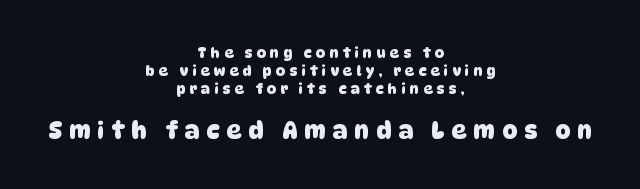
The image shows 23 px bold type; set centered, normal line spacing (1.27x), unusually wide letter spacing (+0.31 em), not underlined; the second (bottom) block is 1.64x larger.
